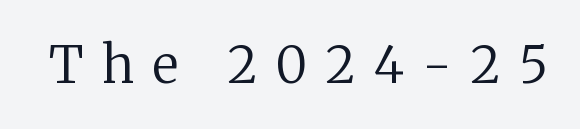
The image shows 51 px regular-weight serif type, upright; set unusually wide letter spacing (+0.36 em), not underlined; low stroke contrast and a medium x-height.
